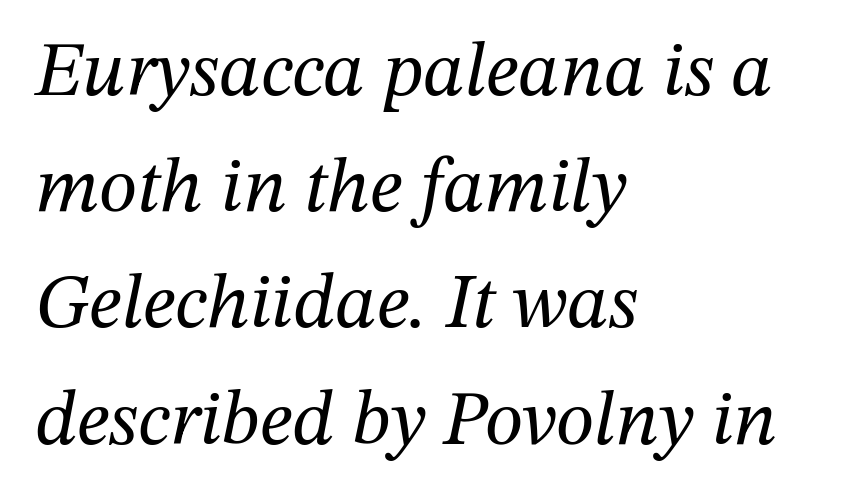
The face used here has a pronounced slope to its letters. The face used here is proportionally spaced, like ordinary book or web type. In terms of letterspacing, this is plain default setting. The setting favours the left margin, as ordinary paragraphs usually do.
